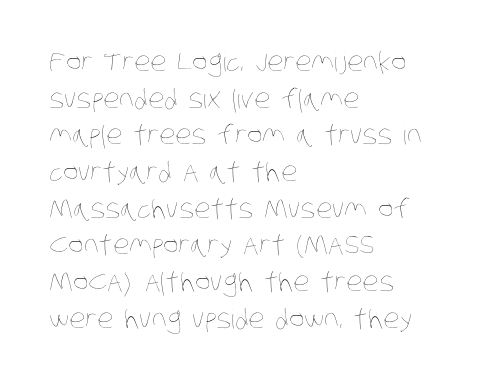
{"bold": "no", "underline": "no", "align": "left", "line_spacing": "normal", "line_spacing_ratio": 1.41, "letter_spacing": "normal", "letter_spacing_em": 0.0, "glyph_px": 26}
